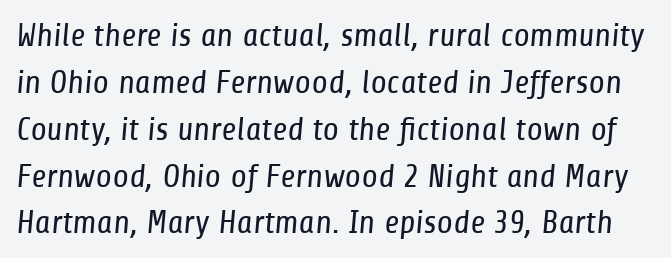
{"serif": "no", "bold": "no", "weight": "regular", "width": "condensed", "stroke_contrast": "low", "x_height": "medium", "monospaced": "no", "underline": "no", "line_spacing": "normal", "line_spacing_ratio": 1.42, "letter_spacing": "normal", "letter_spacing_em": 0.0, "glyph_px": 33}
